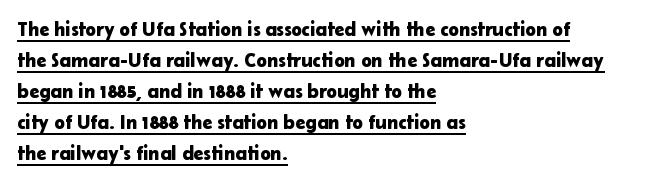
{"italic": "no", "underline": "yes", "align": "left", "line_spacing": "normal", "line_spacing_ratio": 1.55, "letter_spacing": "normal", "letter_spacing_em": 0.0, "glyph_px": 20}
